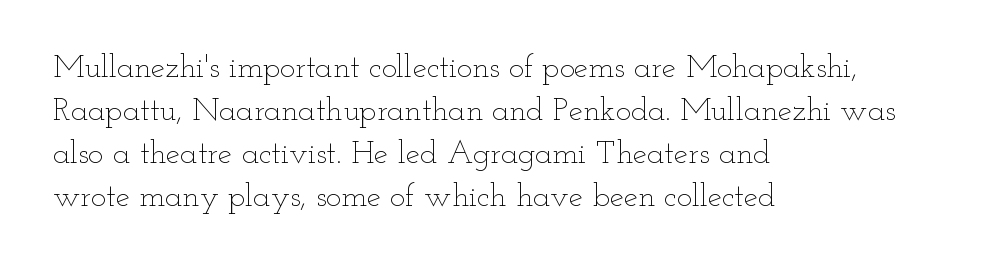
{"italic": "no", "bold": "no", "weight": "thin", "width": "wide", "stroke_contrast": "low", "x_height": "small", "monospaced": "no", "underline": "no", "align": "left", "line_spacing": "normal", "line_spacing_ratio": 1.34, "letter_spacing": "normal", "letter_spacing_em": 0.0, "glyph_px": 32}
